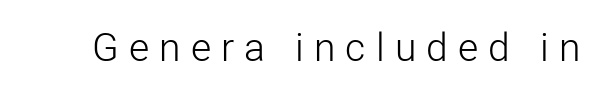
Q: Is the text bold? A: No.
Q: Is the text italic (slanted)? A: No, it is upright.
Q: Is the typeface a serif or a sans-serif typeface? A: Sans-serif.
Q: Is the text underlined? A: No.
Q: Is the spacing between letters normal or unusually wide? A: Unusually wide.
Q: Width (condensed, normal, or wide)? A: Normal.
Q: Stroke contrast? A: Low.
Q: x-height? A: Medium.
Q: Monospaced? A: No.
